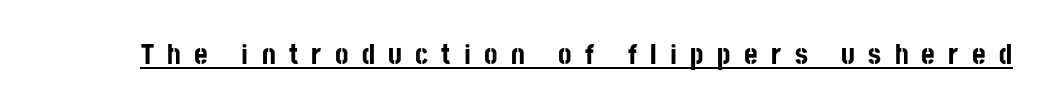
Q: Is the text bold? A: Yes.
Q: Is the text italic (slanted)? A: No, it is upright.
Q: Is the typeface a serif or a sans-serif typeface? A: Sans-serif.
Q: Is the text underlined? A: Yes.
Q: Is the spacing between letters normal or unusually wide? A: Unusually wide.
Q: Width (condensed, normal, or wide)? A: Condensed.
Q: Stroke contrast? A: Low.
Q: x-height? A: Large.
Q: Monospaced? A: No.
